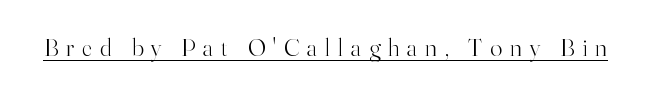
The image shows 25 px text type, upright; set unusually wide letter spacing (+0.31 em), underlined.
